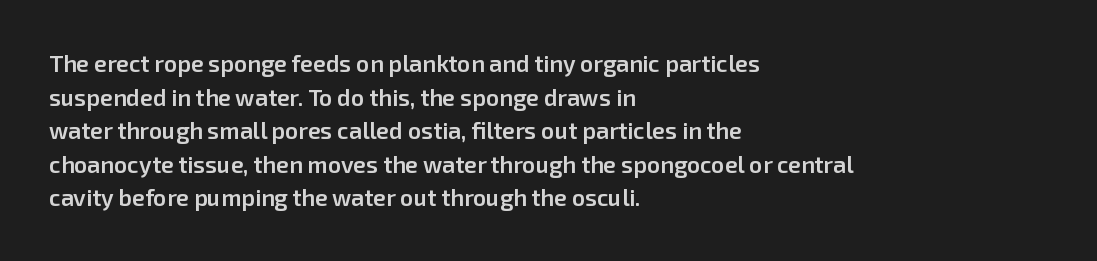
{"italic": "no", "bold": "semi", "underline": "no", "align": "left", "line_spacing": "normal", "line_spacing_ratio": 1.46, "letter_spacing": "normal", "letter_spacing_em": 0.0, "glyph_px": 23}
